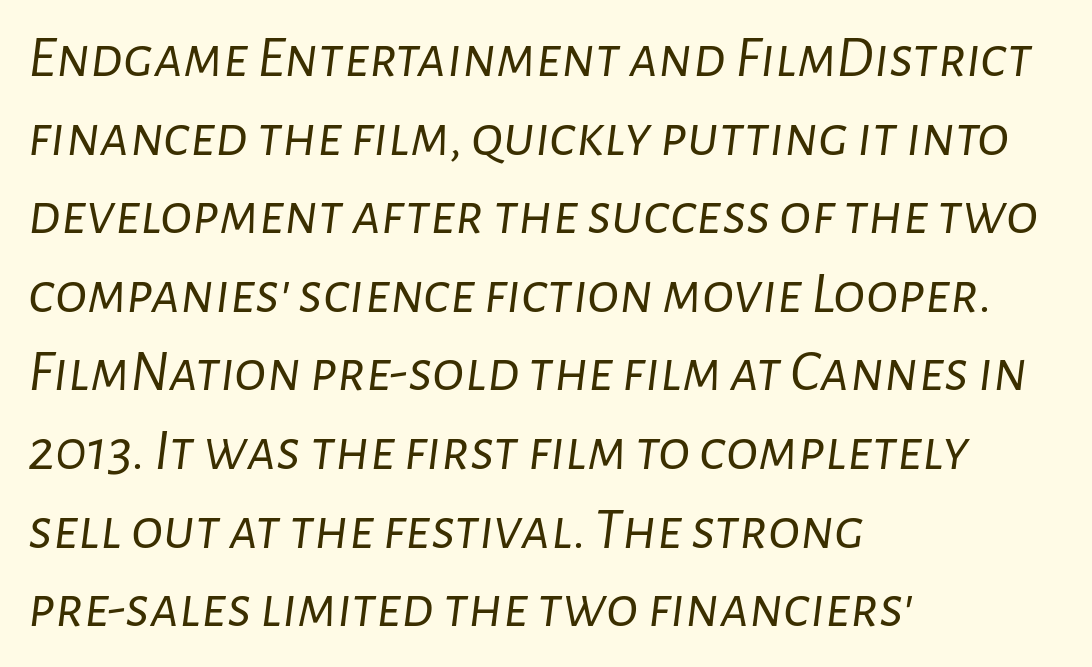
Q: Is the text bold? A: No.
Q: Is the text italic (slanted)? A: Yes, it leans right by about 7 degrees.
Q: Is the text underlined? A: No.
Q: How is the paragraph aligned? A: Left-aligned.
Q: Is the spacing between letters normal or unusually wide? A: Normal.
Q: Is the spacing between lines tight, normal or loose? A: Normal.
Q: Width (condensed, normal, or wide)? A: Normal.
Q: Stroke contrast? A: Low.
Q: x-height? A: Medium.
Q: Monospaced? A: No.
